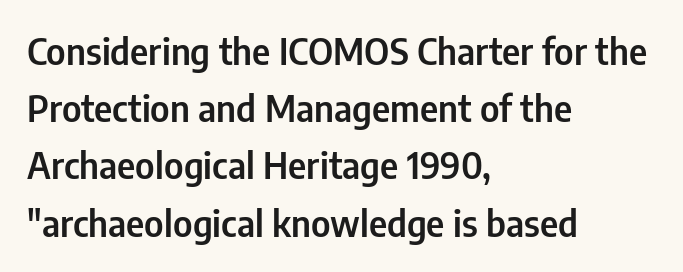
Q: Is the text italic (slanted)? A: No, it is upright.
Q: Is the typeface a serif or a sans-serif typeface? A: Sans-serif.
Q: Is the text underlined? A: No.
Q: How is the paragraph aligned? A: Left-aligned.
Q: Is the spacing between letters normal or unusually wide? A: Normal.
Q: Is the spacing between lines tight, normal or loose? A: Normal.
Q: Width (condensed, normal, or wide)? A: Condensed.
Q: Stroke contrast? A: Low.
Q: x-height? A: Medium.
Q: Monospaced? A: No.
